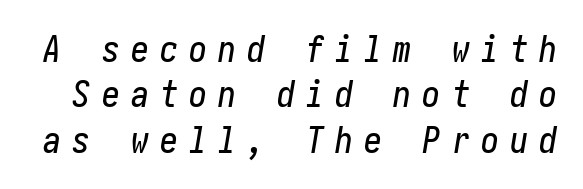
The image shows 36 px condensed type, italic (leaning right); set normal line spacing (1.26x), unusually wide letter spacing (+0.31 em), not underlined; low stroke contrast and a medium x-height.
